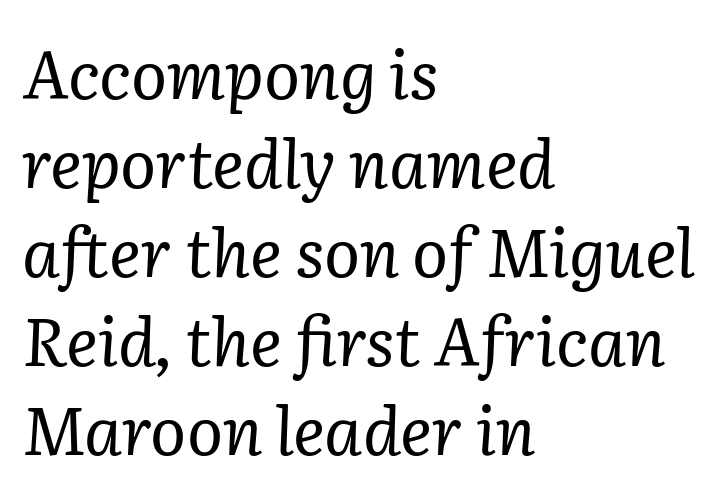
Q: Is the text bold? A: No.
Q: Is the text italic (slanted)? A: Yes, it leans right by about 2 degrees.
Q: Is the typeface a serif or a sans-serif typeface? A: Serif.
Q: Is the text underlined? A: No.
Q: How is the paragraph aligned? A: Left-aligned.
Q: Is the spacing between letters normal or unusually wide? A: Normal.
Q: Is the spacing between lines tight, normal or loose? A: Normal.
Q: Width (condensed, normal, or wide)? A: Normal.
Q: Stroke contrast? A: Low.
Q: x-height? A: Medium.
Q: Monospaced? A: No.
